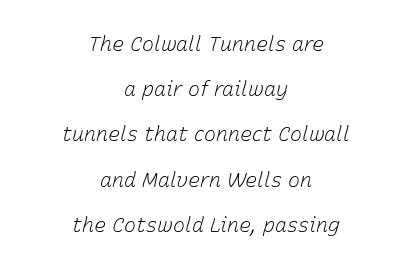
{"italic": "yes", "lean": "right", "slant_degrees": 15, "bold": "no", "underline": "no", "align": "center", "line_spacing": "loose", "line_spacing_ratio": 2.26, "letter_spacing": "normal", "letter_spacing_em": 0.0, "glyph_px": 20}
